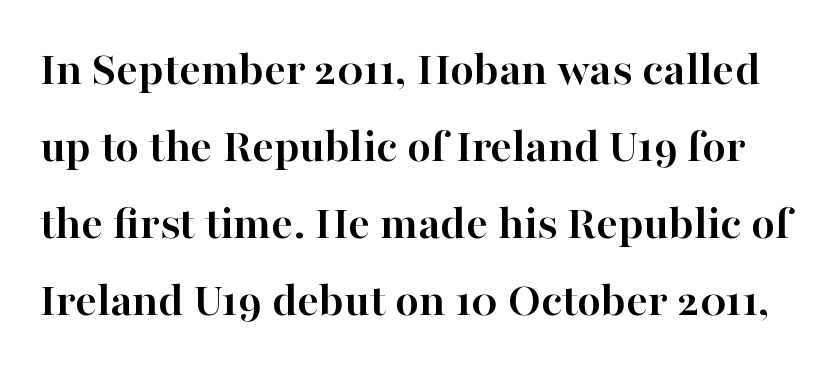
Nope, not italic — everything's standing straight. The typeface chosen for these lines features serifs. Whoever set this chose a conventional vertical rhythm. Inter-character spacing is left at the font's built-in metrics. The face used here is proportionally spaced, like ordinary book or web type.
